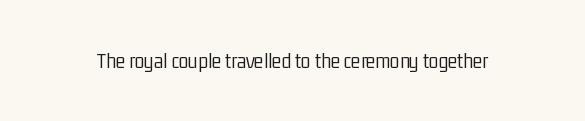
{"italic": "no", "bold": "no", "underline": "no", "letter_spacing": "normal", "letter_spacing_em": 0.0, "glyph_px": 22}
